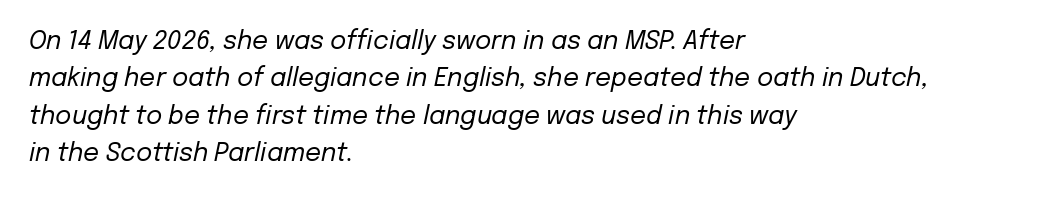
The image shows 25 px text type, italic (leaning right); set left-aligned, normal line spacing (1.5x), normal letter spacing, not underlined.
